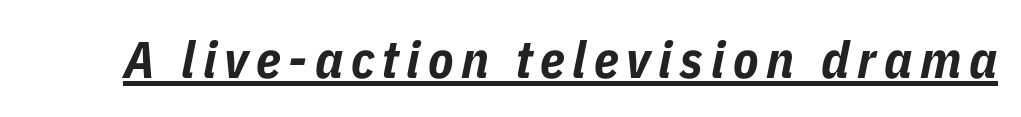
Q: Is the text bold? A: Yes.
Q: Is the text italic (slanted)? A: Yes, it leans right by about 11 degrees.
Q: Is the text underlined? A: Yes.
Q: Width (condensed, normal, or wide)? A: Condensed.
Q: Stroke contrast? A: Low.
Q: x-height? A: Medium.
Q: Monospaced? A: No.
